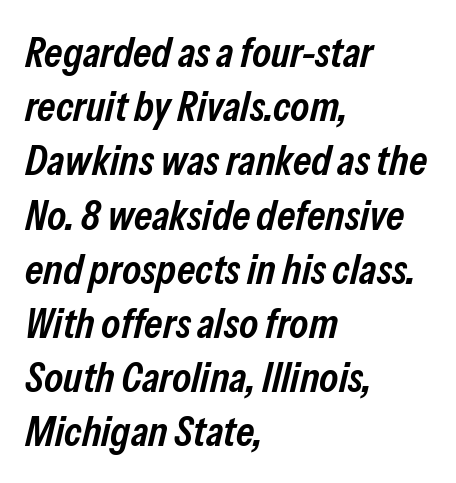
The image shows 43 px semibold, condensed type, italic (leaning right); set left-aligned, normal line spacing (1.26x), normal letter spacing, not underlined; low stroke contrast and a medium x-height.
